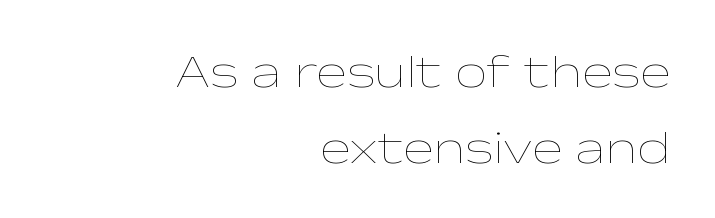
Here the designer chose a conventional face with non-uniform glyph widths. Check the space under the baseline: it is left empty. Think standard paragraph weight, or any step lighter than that. There is no visible air inserted between adjacent glyphs.
